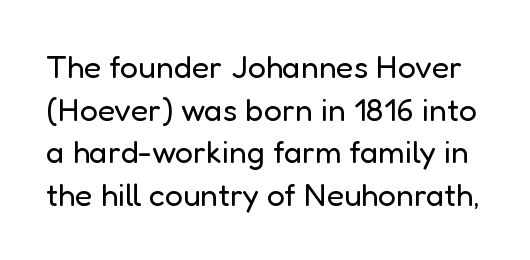
Q: Is the text bold? A: No.
Q: Is the text italic (slanted)? A: No, it is upright.
Q: Is the typeface a serif or a sans-serif typeface? A: Sans-serif.
Q: Is the text underlined? A: No.
Q: Is the spacing between letters normal or unusually wide? A: Normal.
Q: Is the spacing between lines tight, normal or loose? A: Normal.
Q: Width (condensed, normal, or wide)? A: Normal.
Q: Stroke contrast? A: Low.
Q: x-height? A: Medium.
Q: Monospaced? A: No.
